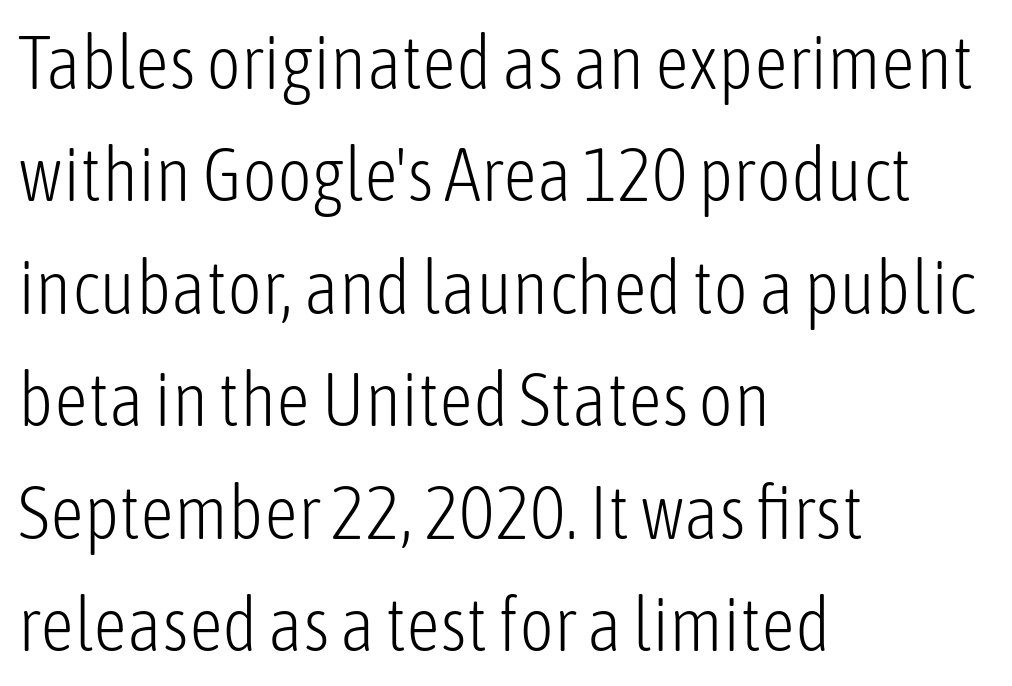
You could not count columns in this text — the font is proportionally spaced. This sample uses a sans-serif face. Regular leading. The space beneath each line is pristine and unruled. Compared with typical body copy, the letter spacing here is the same.
